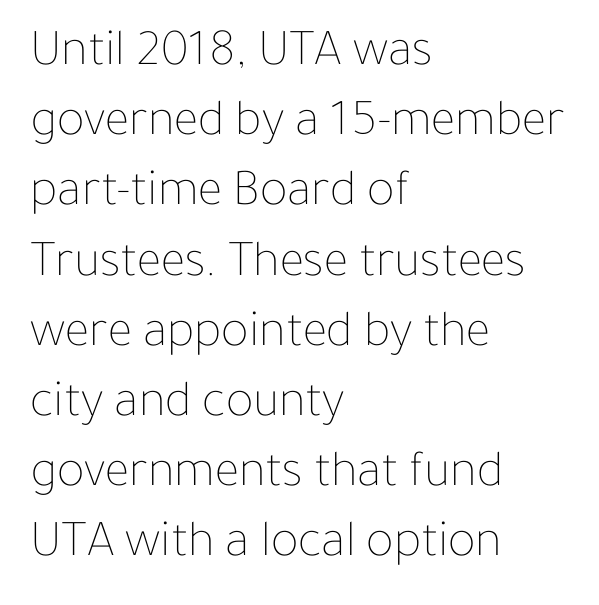
The letters look calm and open, with moderate or lighter stems. The rendering uses a moderate line-height, typical for paragraphs. Note the varied advance widths — an 'i' is clearly narrower than an 'm'. The gaps between neighbouring characters are ordinary and unremarkable. Check under the words: just untouched page.
